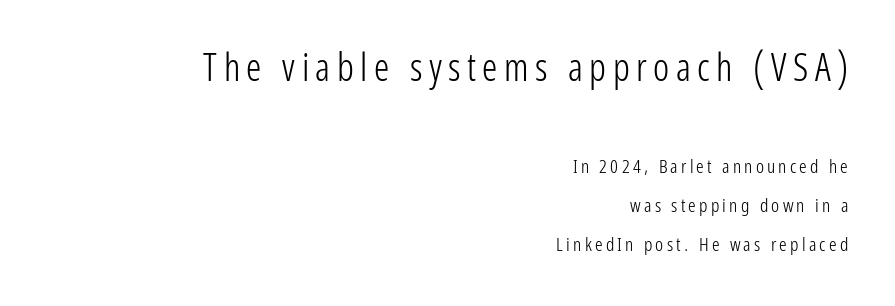
The image shows 38 px light, condensed sans-serif type, upright; set right-aligned, loose line spacing (2.06x), not underlined; the first (top) block is 2.0x larger; low stroke contrast and a medium x-height.
